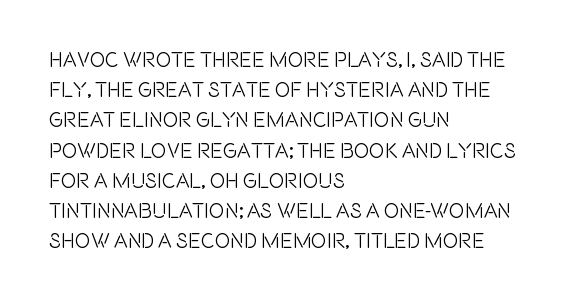
The image shows 21 px text type, upright; set left-aligned, normal line spacing (1.44x), normal letter spacing, not underlined.
